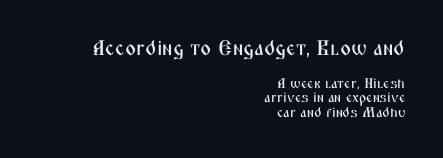
Q: Is the text italic (slanted)? A: No, it is upright.
Q: Is the text underlined? A: No.
Q: How is the paragraph aligned? A: Right-aligned.
Q: Is the spacing between letters normal or unusually wide? A: Normal.
Q: Is the spacing between lines tight, normal or loose? A: Tight.
Q: Which block of text is set in a larger size, the first (top) or the second (bottom)? A: The first (top) one.
